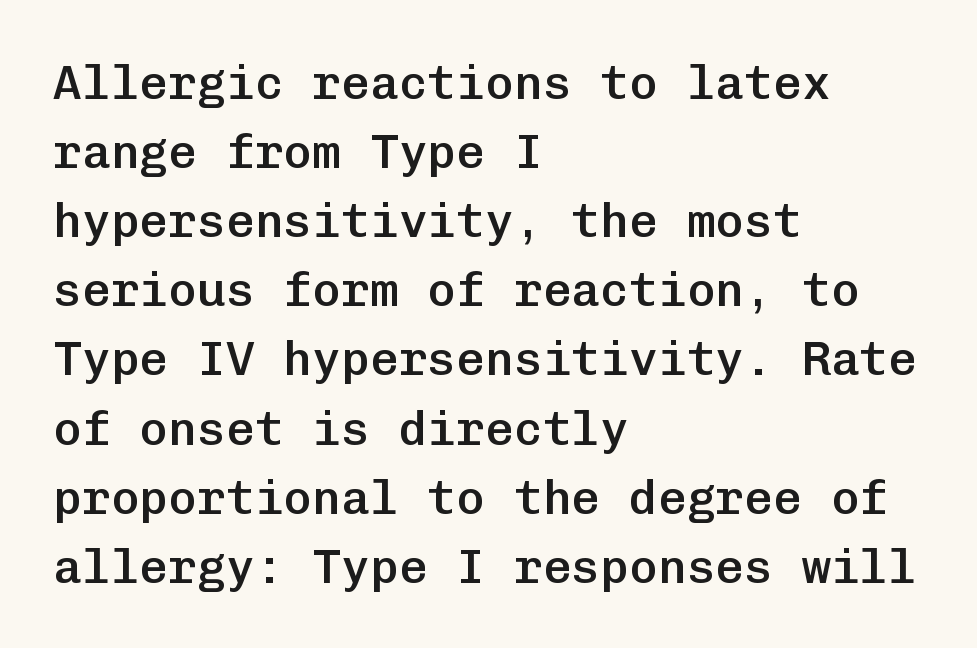
Q: Is the text bold? A: Semi-bold.
Q: Is the text italic (slanted)? A: No, it is upright.
Q: Is the typeface a serif or a sans-serif typeface? A: Sans-serif.
Q: Is the text underlined? A: No.
Q: How is the paragraph aligned? A: Left-aligned.
Q: Is the spacing between letters normal or unusually wide? A: Normal.
Q: Is the spacing between lines tight, normal or loose? A: Normal.
Q: Width (condensed, normal, or wide)? A: Normal.
Q: Stroke contrast? A: Low.
Q: x-height? A: Medium.
Q: Monospaced? A: Yes.
